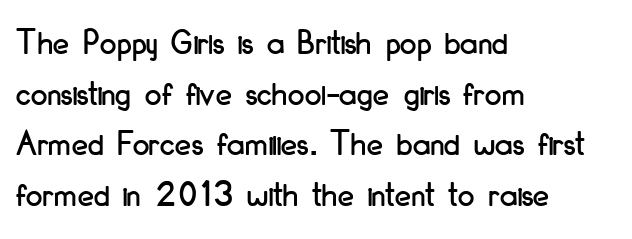
{"serif": "no", "italic": "no", "width": "condensed", "stroke_contrast": "low", "x_height": "small", "monospaced": "no", "underline": "no", "align": "left", "line_spacing": "normal", "line_spacing_ratio": 1.37, "letter_spacing": "normal", "letter_spacing_em": 0.0, "glyph_px": 37}
